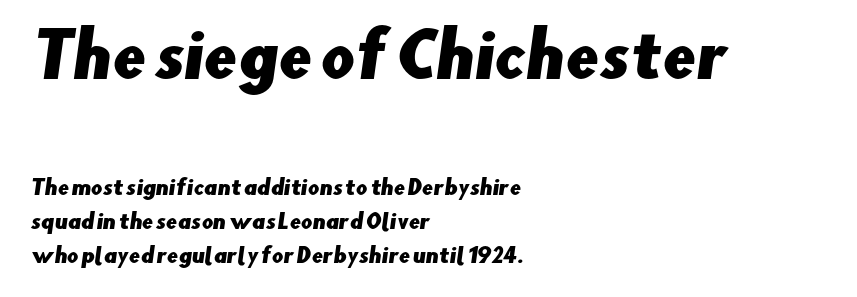
Q: Is the typeface a serif or a sans-serif typeface? A: Sans-serif.
Q: Is the text underlined? A: No.
Q: How is the paragraph aligned? A: Left-aligned.
Q: Is the spacing between letters normal or unusually wide? A: Normal.
Q: Is the spacing between lines tight, normal or loose? A: Normal.
Q: Which block of text is set in a larger size, the first (top) or the second (bottom)? A: The first (top) one.
Q: Width (condensed, normal, or wide)? A: Normal.
Q: Stroke contrast? A: Low.
Q: x-height? A: Small.
Q: Monospaced? A: No.
